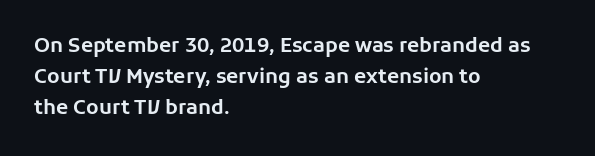
{"italic": "no", "underline": "no", "align": "left", "line_spacing": "normal", "line_spacing_ratio": 1.55, "letter_spacing": "normal", "letter_spacing_em": 0.0, "glyph_px": 20}
